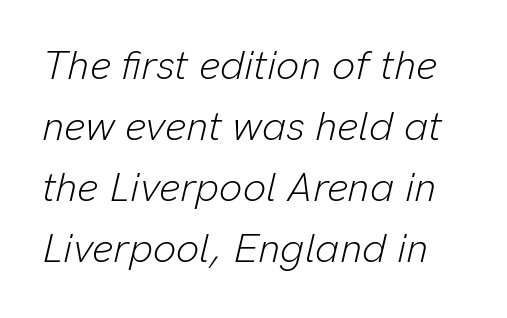
{"italic": "yes", "lean": "right", "slant_degrees": 13, "bold": "no", "weight": "light", "width": "normal", "stroke_contrast": "low", "x_height": "medium", "monospaced": "no", "underline": "no", "line_spacing": "normal", "line_spacing_ratio": 1.49, "letter_spacing": "normal", "letter_spacing_em": 0.0, "glyph_px": 41}
